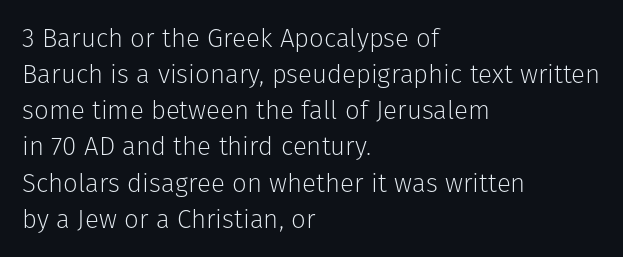
The image shows 26 px text type, upright; set left-aligned, normal line spacing (1.39x), normal letter spacing, not underlined.
